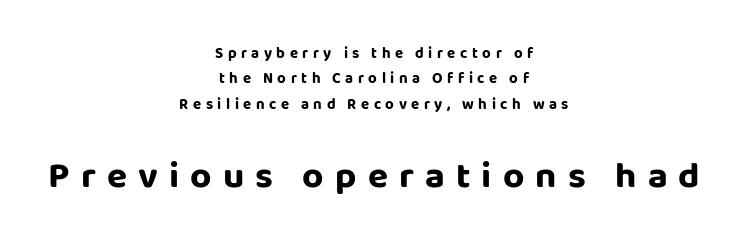
The image shows 37 px bold sans-serif type, upright; set centered, normal line spacing (1.7x), unusually wide letter spacing (+0.3 em), not underlined; the second (bottom) block is 2.47x larger; low stroke contrast and a large x-height.
